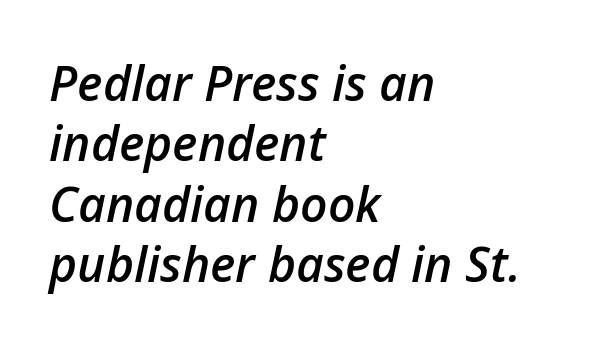
Q: Is the text bold? A: Semi-bold.
Q: Is the text italic (slanted)? A: Yes, it leans right by about 12 degrees.
Q: Is the text underlined? A: No.
Q: How is the paragraph aligned? A: Left-aligned.
Q: Is the spacing between letters normal or unusually wide? A: Normal.
Q: Is the spacing between lines tight, normal or loose? A: Normal.
Q: Width (condensed, normal, or wide)? A: Normal.
Q: Stroke contrast? A: Low.
Q: x-height? A: Medium.
Q: Monospaced? A: No.
